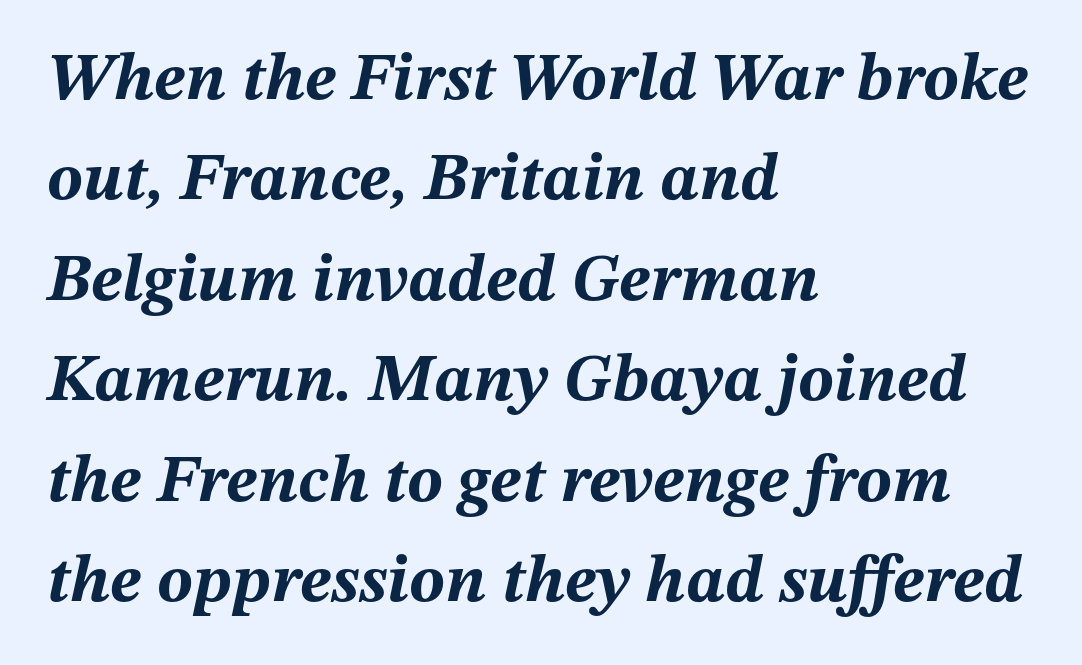
The image shows 67 px bold type, italic (leaning right); set left-aligned, normal line spacing (1.5x), normal letter spacing, not underlined; medium stroke contrast and a medium x-height.
